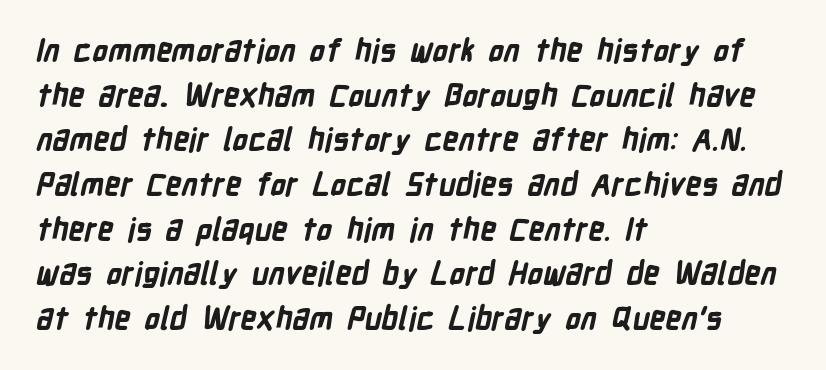
Q: Is the text bold? A: Yes.
Q: Is the typeface a serif or a sans-serif typeface? A: Sans-serif.
Q: Is the text underlined? A: No.
Q: How is the paragraph aligned? A: Left-aligned.
Q: Is the spacing between letters normal or unusually wide? A: Normal.
Q: Is the spacing between lines tight, normal or loose? A: Normal.
Q: Width (condensed, normal, or wide)? A: Condensed.
Q: Stroke contrast? A: Low.
Q: x-height? A: Medium.
Q: Monospaced? A: No.
